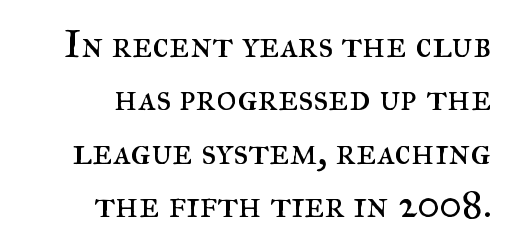
Quick note: not italic, upright. Between one letter and the next there's only the usual sliver of space. Compared with a typical body face, this is equally light or lighter still. Looks like regular typesetting: each glyph gets only the width it needs. Small tapered or slab feet sit at the stroke ends, so this counts as serif. The vertical gap from one line to the next is medium.
